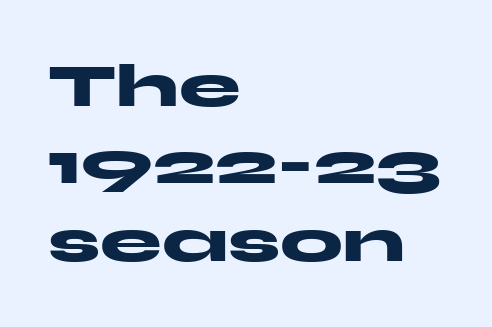
Nope, no serifs anywhere on these letters. Honestly, the row spacing looks completely unremarkable. Is the block centered? No — it sits flush against the left margin. Emphasis by weight is at full strength: bold.
